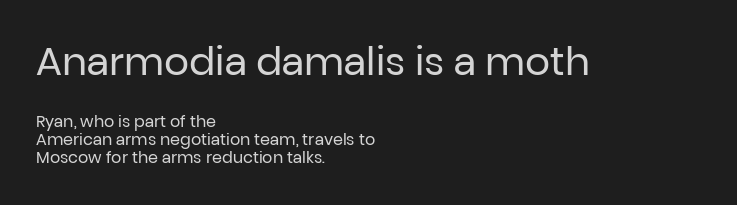
{"serif": "no", "italic": "no", "bold": "no", "weight": "regular", "width": "normal", "stroke_contrast": "low", "x_height": "medium", "monospaced": "no", "underline": "no", "align": "left", "line_spacing": "tight", "line_spacing_ratio": 1.13, "letter_spacing": "normal", "letter_spacing_em": 0.0, "larger_block": "first", "size_ratio": 2.44, "glyph_px": 39}
